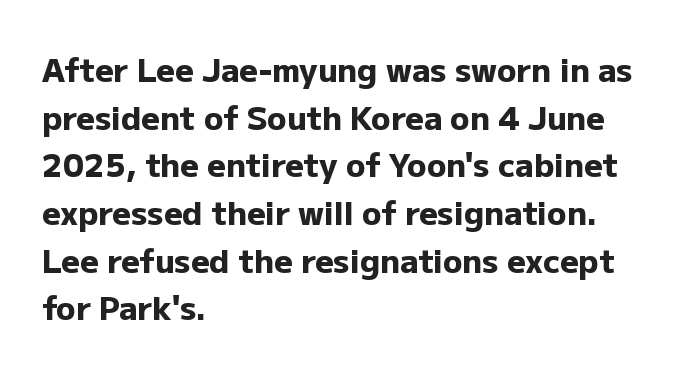
{"serif": "no", "italic": "no", "bold": "yes", "weight": "heavy", "width": "normal", "stroke_contrast": "low", "x_height": "medium", "monospaced": "no", "underline": "no", "align": "left", "line_spacing": "normal", "line_spacing_ratio": 1.49, "letter_spacing": "normal", "letter_spacing_em": 0.0, "glyph_px": 32}
